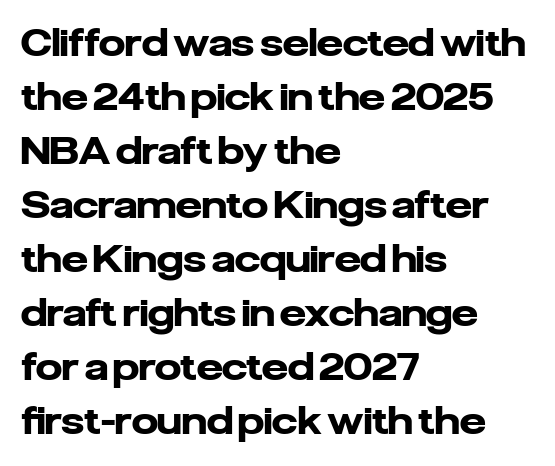
The image shows 37 px heavy sans-serif type, upright; set left-aligned, normal line spacing (1.46x), normal letter spacing, not underlined; low stroke contrast and a medium x-height.
